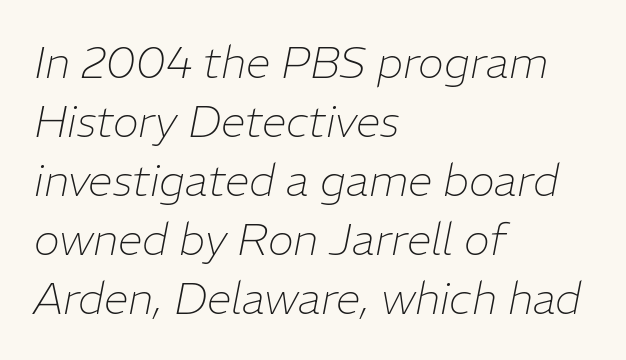
The image shows 44 px thin type, italic (leaning right); set left-aligned, normal line spacing (1.34x), normal letter spacing, not underlined; low stroke contrast and a medium x-height.
